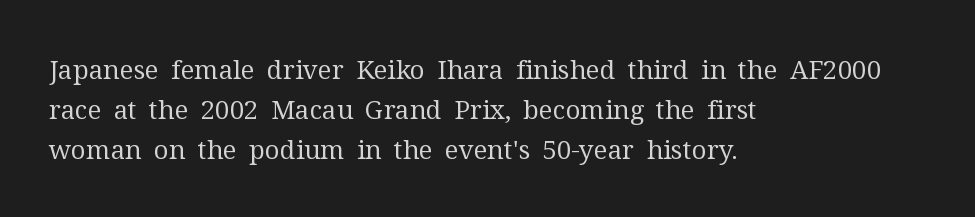
Q: Is the text bold? A: No.
Q: Is the text italic (slanted)? A: No, it is upright.
Q: Is the text underlined? A: No.
Q: How is the paragraph aligned? A: Left-aligned.
Q: Is the spacing between letters normal or unusually wide? A: Normal.
Q: Is the spacing between lines tight, normal or loose? A: Normal.
